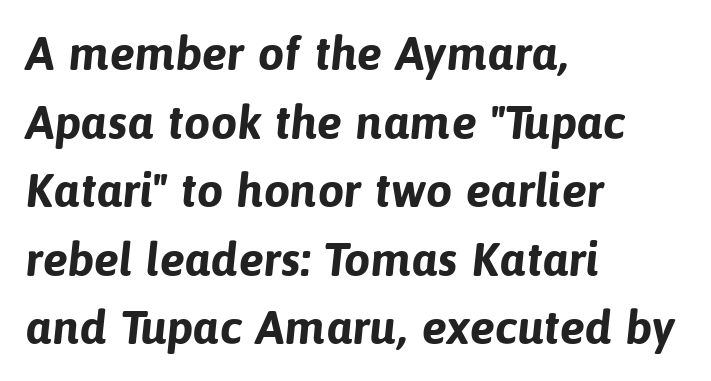
The image shows 47 px bold sans-serif type; set left-aligned, normal line spacing (1.46x), normal letter spacing, not underlined; low stroke contrast and a medium x-height.
